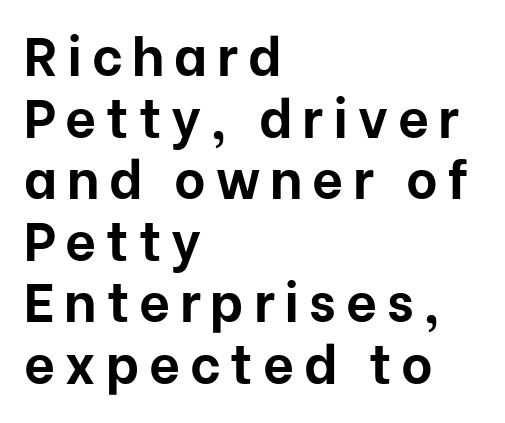
Q: Is the text bold? A: Yes.
Q: Is the text italic (slanted)? A: No, it is upright.
Q: Is the typeface a serif or a sans-serif typeface? A: Sans-serif.
Q: Is the text underlined? A: No.
Q: How is the paragraph aligned? A: Left-aligned.
Q: Is the spacing between lines tight, normal or loose? A: Tight.
Q: Width (condensed, normal, or wide)? A: Normal.
Q: Stroke contrast? A: Low.
Q: x-height? A: Medium.
Q: Monospaced? A: No.
